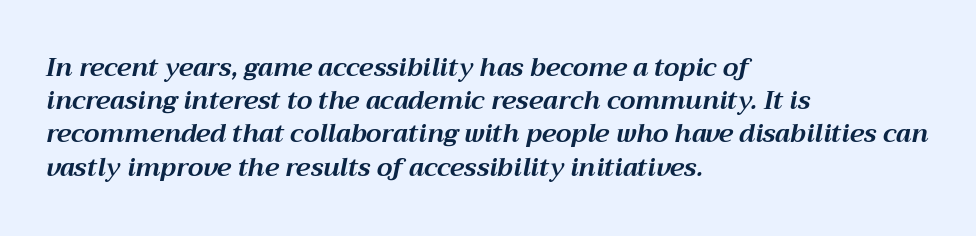
The image shows 25 px bold type, italic (leaning right); set left-aligned, normal line spacing (1.33x), normal letter spacing, not underlined.
